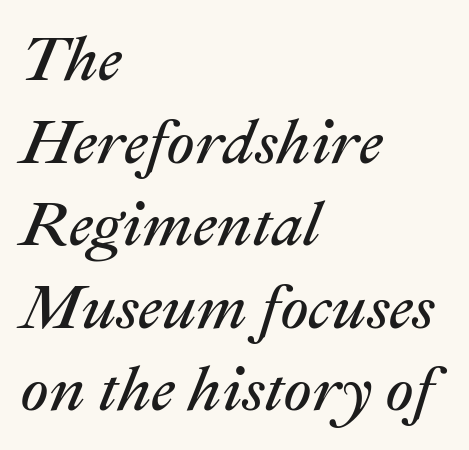
Interline gaps are of average width in this sample. Letters rest on an invisible, unmarked baseline. Stems here are at most as thick as an everyday book face. The face used here is rendered with its standard letterfit. A typesetter would mark this as italic.
